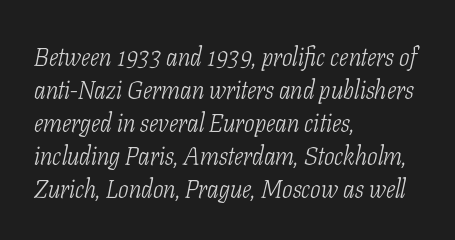
{"italic": "yes", "lean": "right", "slant_degrees": 11, "bold": "no", "underline": "no", "align": "left", "line_spacing": "normal", "line_spacing_ratio": 1.32, "letter_spacing": "normal", "letter_spacing_em": 0.0, "glyph_px": 25}
